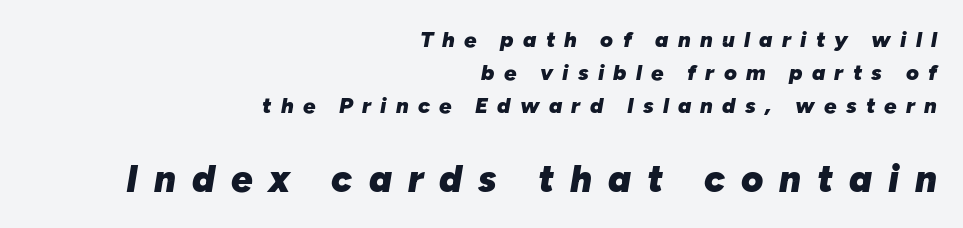
Q: Is the text bold? A: Yes.
Q: Is the text italic (slanted)? A: Yes, it leans right by about 10 degrees.
Q: Is the text underlined? A: No.
Q: How is the paragraph aligned? A: Right-aligned.
Q: Is the spacing between letters normal or unusually wide? A: Unusually wide.
Q: Is the spacing between lines tight, normal or loose? A: Normal.
Q: Which block of text is set in a larger size, the first (top) or the second (bottom)? A: The second (bottom) one.
Q: Width (condensed, normal, or wide)? A: Normal.
Q: Stroke contrast? A: Low.
Q: x-height? A: Medium.
Q: Monospaced? A: No.
